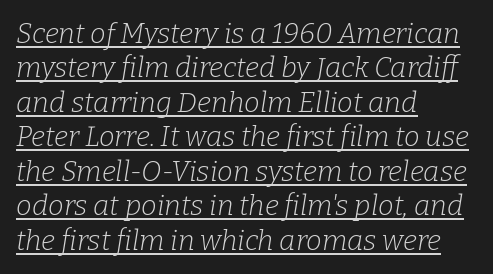
Q: Is the text bold? A: No.
Q: Is the text italic (slanted)? A: Yes, it leans right by about 9 degrees.
Q: Is the typeface a serif or a sans-serif typeface? A: Serif.
Q: Is the text underlined? A: Yes.
Q: How is the paragraph aligned? A: Left-aligned.
Q: Is the spacing between letters normal or unusually wide? A: Normal.
Q: Width (condensed, normal, or wide)? A: Normal.
Q: Stroke contrast? A: Low.
Q: x-height? A: Medium.
Q: Monospaced? A: No.
